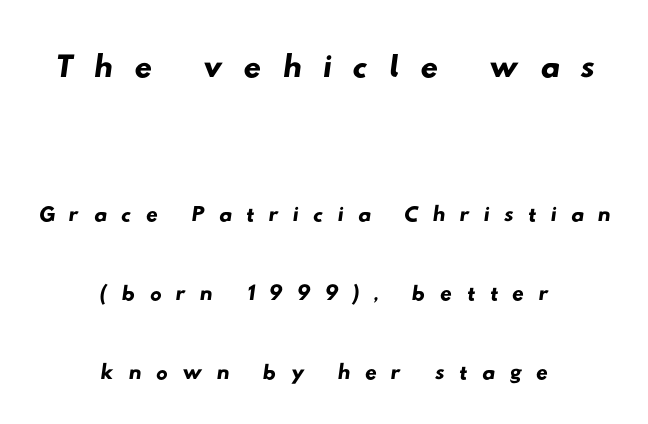
Q: Is the typeface a serif or a sans-serif typeface? A: Sans-serif.
Q: Is the text underlined? A: No.
Q: How is the paragraph aligned? A: Centered.
Q: Is the spacing between letters normal or unusually wide? A: Unusually wide.
Q: Is the spacing between lines tight, normal or loose? A: Loose.
Q: Which block of text is set in a larger size, the first (top) or the second (bottom)? A: The first (top) one.
Q: Width (condensed, normal, or wide)? A: Wide.
Q: Stroke contrast? A: Low.
Q: x-height? A: Small.
Q: Monospaced? A: No.
